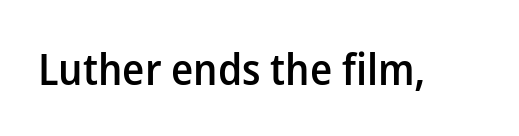
{"serif": "no", "italic": "no", "bold": "semi", "weight": "semibold", "width": "normal", "stroke_contrast": "low", "x_height": "medium", "monospaced": "no", "underline": "no", "letter_spacing": "normal", "letter_spacing_em": 0.0, "glyph_px": 44}
